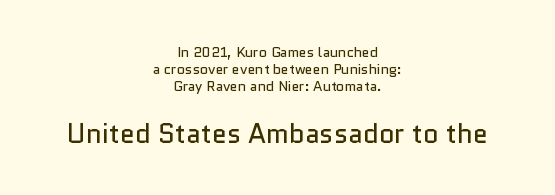
Q: Is the text bold? A: No.
Q: Is the text italic (slanted)? A: No, it is upright.
Q: Is the text underlined? A: No.
Q: How is the paragraph aligned? A: Centered.
Q: Is the spacing between letters normal or unusually wide? A: Normal.
Q: Which block of text is set in a larger size, the first (top) or the second (bottom)? A: The second (bottom) one.
